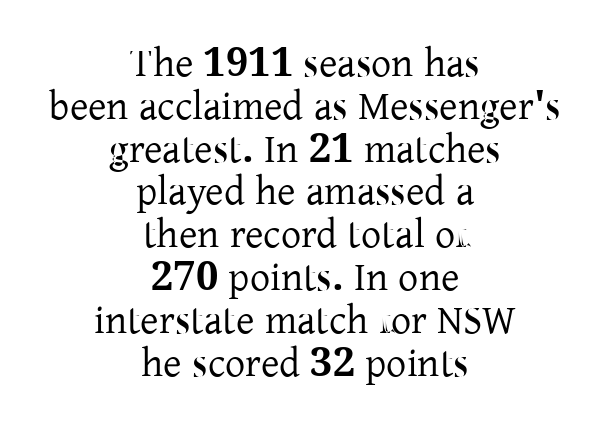
The image shows 40 px serif type, upright; set centered, tight line spacing (1.07x), normal letter spacing, not underlined; low stroke contrast and a medium x-height.
